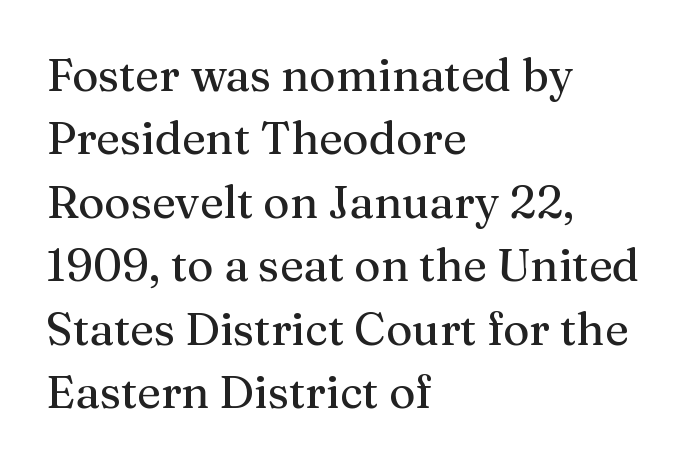
Q: Is the text italic (slanted)? A: No, it is upright.
Q: Is the typeface a serif or a sans-serif typeface? A: Serif.
Q: Is the text underlined? A: No.
Q: How is the paragraph aligned? A: Left-aligned.
Q: Is the spacing between letters normal or unusually wide? A: Normal.
Q: Is the spacing between lines tight, normal or loose? A: Normal.
Q: Width (condensed, normal, or wide)? A: Normal.
Q: Stroke contrast? A: Medium.
Q: x-height? A: Medium.
Q: Monospaced? A: No.
